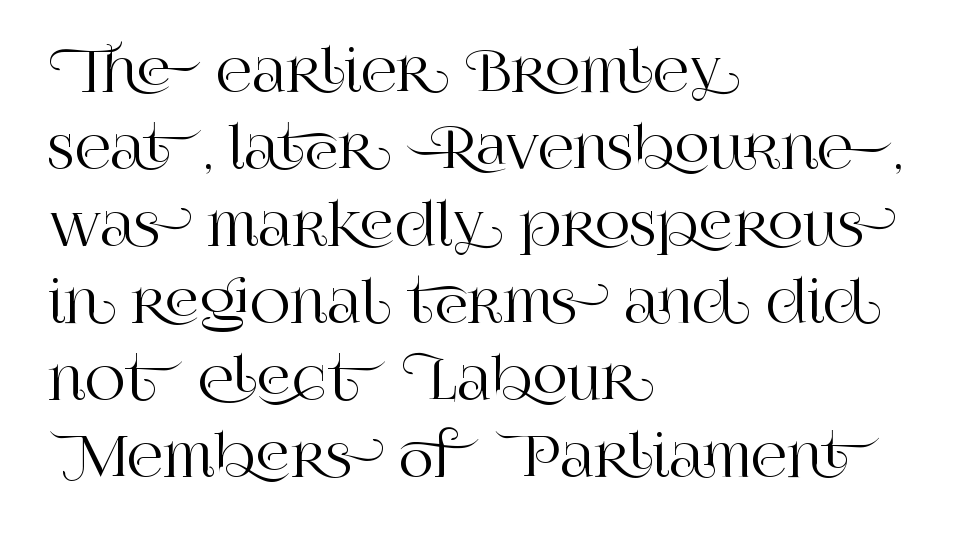
Q: Is the text italic (slanted)? A: No, it is upright.
Q: Is the typeface a serif or a sans-serif typeface? A: Serif.
Q: Is the text underlined? A: No.
Q: How is the paragraph aligned? A: Left-aligned.
Q: Is the spacing between letters normal or unusually wide? A: Normal.
Q: Is the spacing between lines tight, normal or loose? A: Normal.
Q: Width (condensed, normal, or wide)? A: Normal.
Q: Stroke contrast? A: High.
Q: x-height? A: Large.
Q: Monospaced? A: No.
